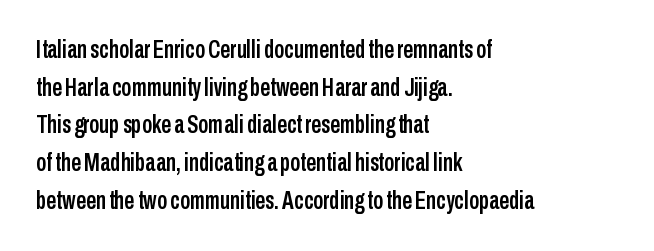
{"italic": "no", "underline": "no", "align": "left", "line_spacing": "normal", "line_spacing_ratio": 1.51, "letter_spacing": "normal", "letter_spacing_em": 0.0, "glyph_px": 25}
